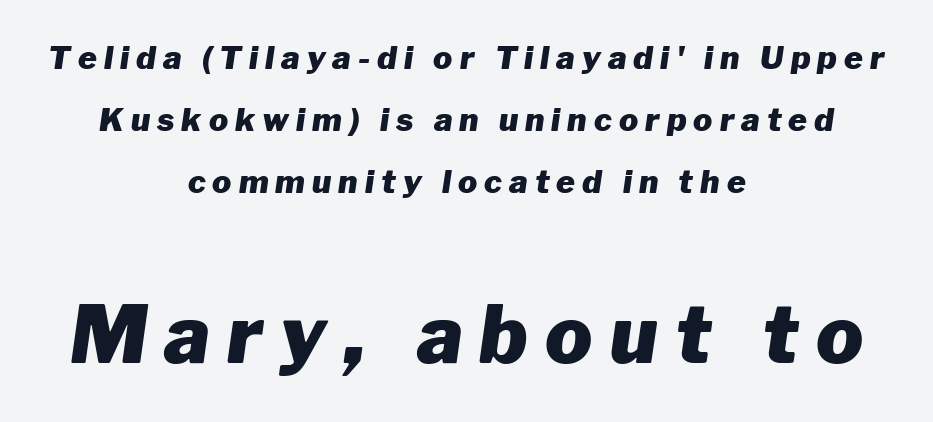
{"italic": "yes", "lean": "right", "slant_degrees": 8, "bold": "yes", "weight": "heavy", "width": "normal", "stroke_contrast": "low", "x_height": "medium", "monospaced": "no", "underline": "no", "align": "center", "line_spacing": "loose", "line_spacing_ratio": 1.93, "letter_spacing": "wide", "letter_spacing_em": 0.22, "larger_block": "second", "size_ratio": 2.47, "glyph_px": 79}
